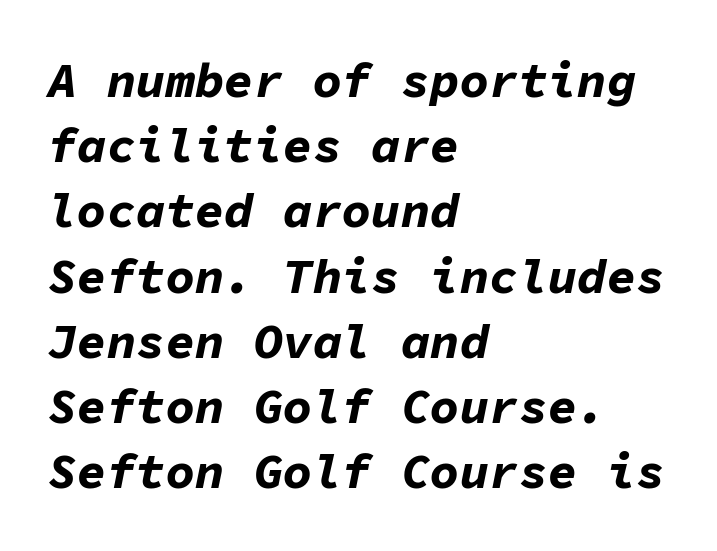
Q: Is the text bold? A: Yes.
Q: Is the text italic (slanted)? A: Yes, it leans right by about 11 degrees.
Q: Is the text underlined? A: No.
Q: How is the paragraph aligned? A: Left-aligned.
Q: Is the spacing between letters normal or unusually wide? A: Normal.
Q: Is the spacing between lines tight, normal or loose? A: Normal.
Q: Width (condensed, normal, or wide)? A: Normal.
Q: Stroke contrast? A: Low.
Q: x-height? A: Medium.
Q: Monospaced? A: Yes.
